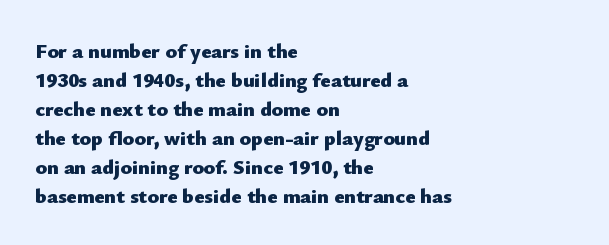
Q: Is the text bold? A: Yes.
Q: Is the text italic (slanted)? A: No, it is upright.
Q: Is the text underlined? A: No.
Q: How is the paragraph aligned? A: Left-aligned.
Q: Is the spacing between letters normal or unusually wide? A: Normal.
Q: Is the spacing between lines tight, normal or loose? A: Normal.
